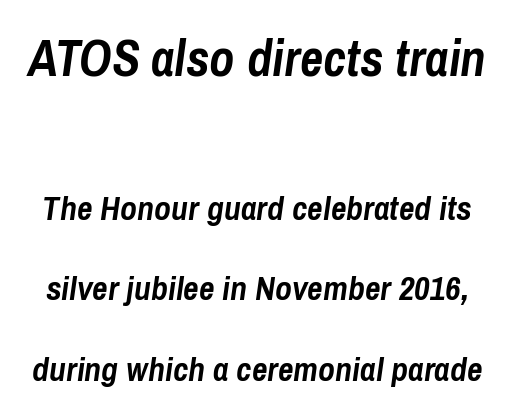
{"italic": "yes", "lean": "right", "slant_degrees": 8, "bold": "yes", "weight": "semibold", "width": "condensed", "stroke_contrast": "low", "x_height": "medium", "monospaced": "no", "underline": "no", "line_spacing": "loose", "line_spacing_ratio": 2.36, "letter_spacing": "normal", "letter_spacing_em": 0.0, "larger_block": "first", "size_ratio": 1.5, "glyph_px": 51}
